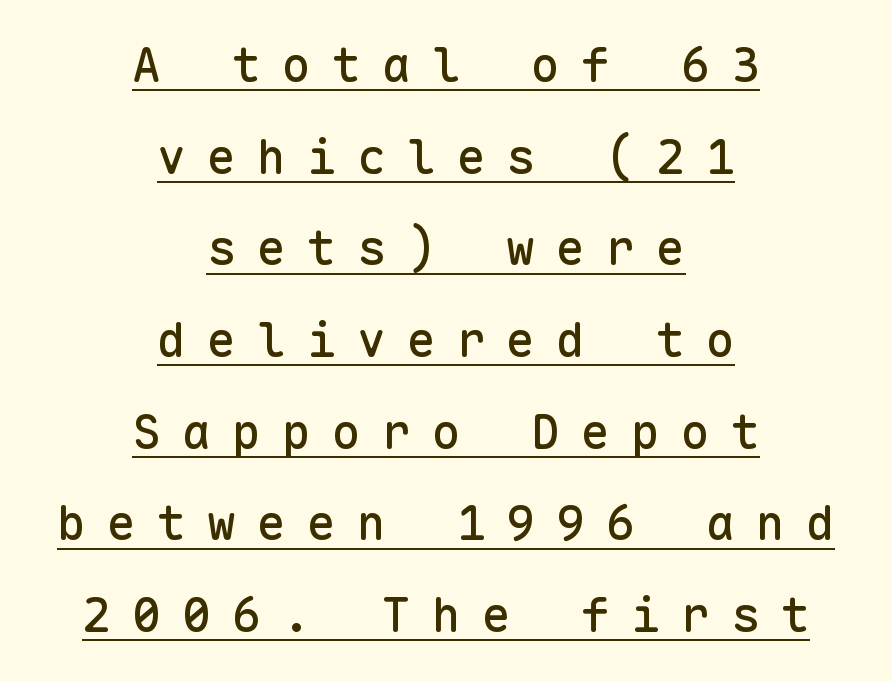
The image shows 48 px sans-serif type, upright, monospaced; set centered, loose line spacing (1.91x), unusually wide letter spacing (+0.44 em), underlined; low stroke contrast and a medium x-height.
